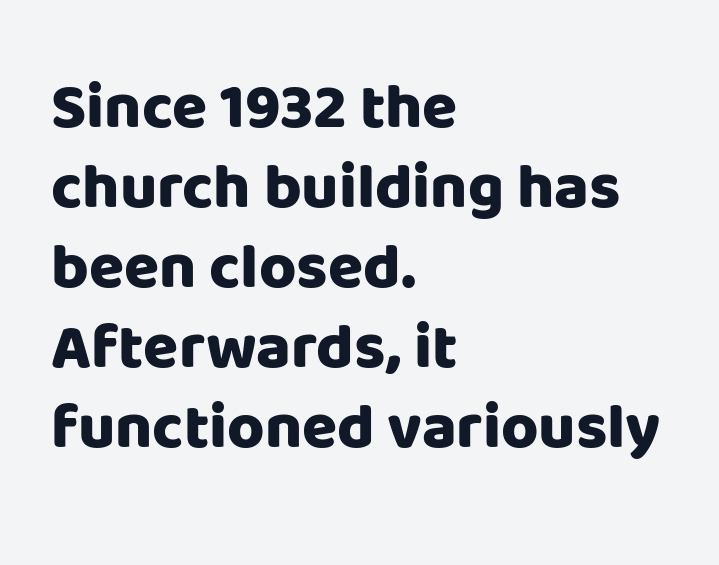
{"serif": "no", "italic": "no", "bold": "yes", "weight": "heavy", "width": "normal", "stroke_contrast": "low", "x_height": "large", "monospaced": "no", "underline": "no", "align": "left", "line_spacing": "normal", "line_spacing_ratio": 1.25, "letter_spacing": "normal", "letter_spacing_em": 0.0, "glyph_px": 64}
